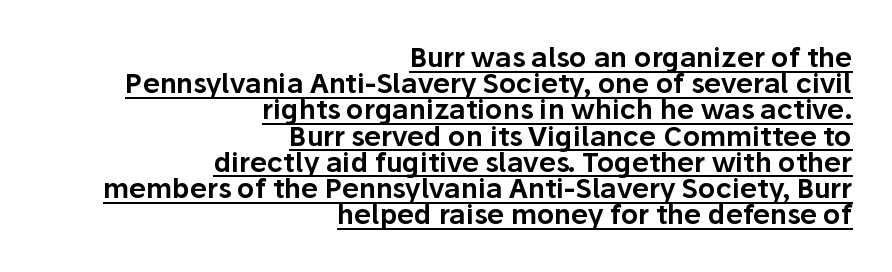
Q: Is the text italic (slanted)? A: No, it is upright.
Q: Is the text underlined? A: Yes.
Q: How is the paragraph aligned? A: Right-aligned.
Q: Is the spacing between letters normal or unusually wide? A: Normal.
Q: Is the spacing between lines tight, normal or loose? A: Tight.
